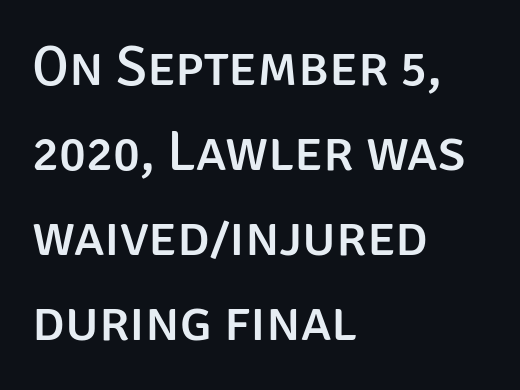
The image shows 56 px sans-serif type, upright; set left-aligned, normal line spacing (1.52x), normal letter spacing, not underlined; low stroke contrast and a large x-height.
